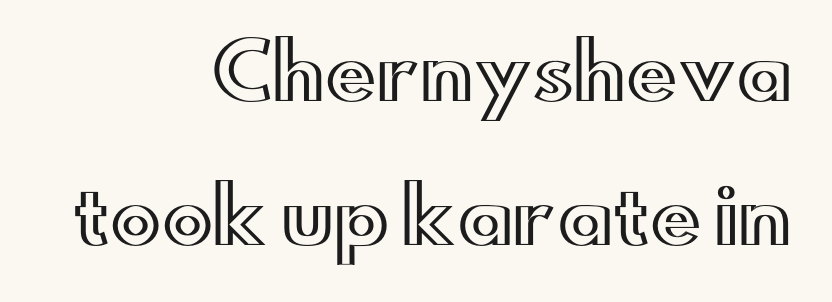
The image shows 76 px wide type, upright; set right-aligned, loose line spacing (1.9x), normal letter spacing, not underlined; a small x-height.
